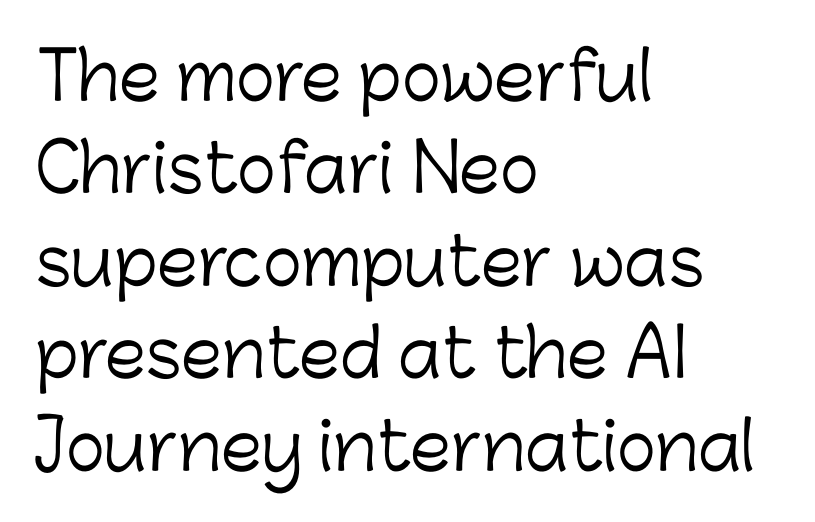
Q: Is the text bold? A: No.
Q: Is the text italic (slanted)? A: No, it is upright.
Q: Is the typeface a serif or a sans-serif typeface? A: Sans-serif.
Q: Is the text underlined? A: No.
Q: How is the paragraph aligned? A: Left-aligned.
Q: Is the spacing between letters normal or unusually wide? A: Normal.
Q: Is the spacing between lines tight, normal or loose? A: Normal.
Q: Width (condensed, normal, or wide)? A: Normal.
Q: Stroke contrast? A: Low.
Q: x-height? A: Medium.
Q: Monospaced? A: No.
